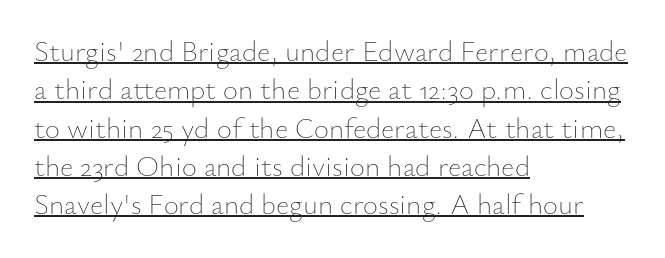
The image shows 29 px thin type, upright; set left-aligned, normal line spacing (1.32x), normal letter spacing, underlined; low stroke contrast and a small x-height.
